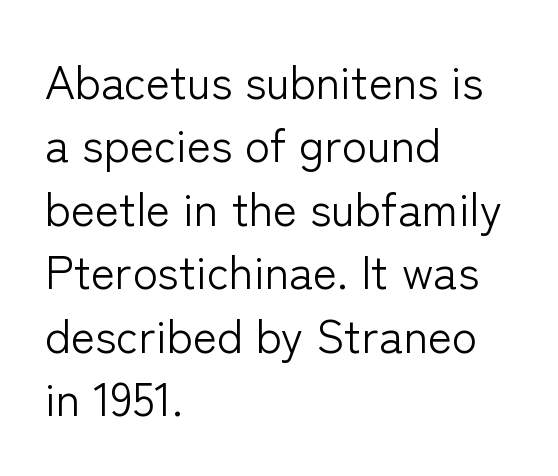
The face used here is a sans, in the tradition of grotesques and geometrics. Vertical strokes here are truly vertical. Is this a fixed-width face? No — the glyphs have proportional, varying widths. Here the glyphs are tracked normally, forming tight word shapes. Baseline-to-baseline distance is the conventional proportion of letter height.
